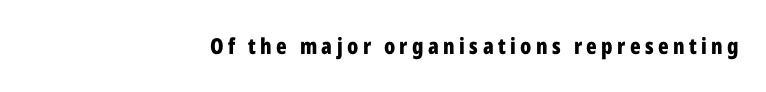
Q: Is the text bold? A: Yes.
Q: Is the text italic (slanted)? A: No, it is upright.
Q: Is the text underlined? A: No.
Q: How is the paragraph aligned? A: Right-aligned.
Q: Is the spacing between letters normal or unusually wide? A: Unusually wide.
